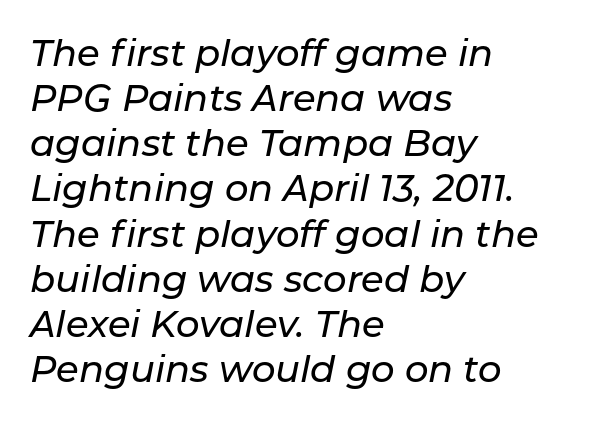
Q: Is the text italic (slanted)? A: Yes, it leans right by about 11 degrees.
Q: Is the text underlined? A: No.
Q: How is the paragraph aligned? A: Left-aligned.
Q: Is the spacing between letters normal or unusually wide? A: Normal.
Q: Width (condensed, normal, or wide)? A: Normal.
Q: Stroke contrast? A: Low.
Q: x-height? A: Medium.
Q: Monospaced? A: No.
